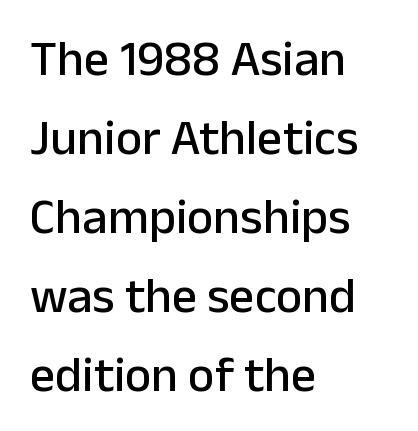
Spacing verdict: proportional, widths tailored to each character. Baseline-to-baseline distance is the conventional proportion of letter height. The ragged edge is on the right, which tells us the setting is flush left. Nobody drew a line under any word here. Classification — sans serif. Characters remain perfectly vertical along every line.
